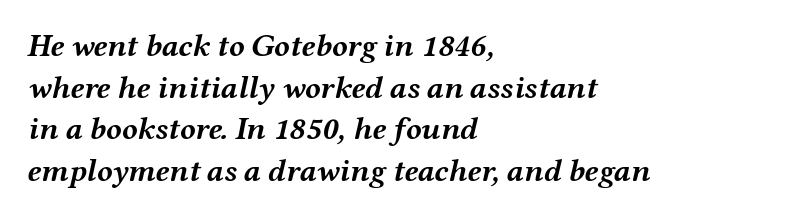
Q: Is the text bold? A: Yes.
Q: Is the text italic (slanted)? A: Yes, it leans right by about 12 degrees.
Q: Is the text underlined? A: No.
Q: How is the paragraph aligned? A: Left-aligned.
Q: Is the spacing between letters normal or unusually wide? A: Normal.
Q: Is the spacing between lines tight, normal or loose? A: Normal.
Q: Width (condensed, normal, or wide)? A: Wide.
Q: Stroke contrast? A: Medium.
Q: x-height? A: Medium.
Q: Monospaced? A: No.
